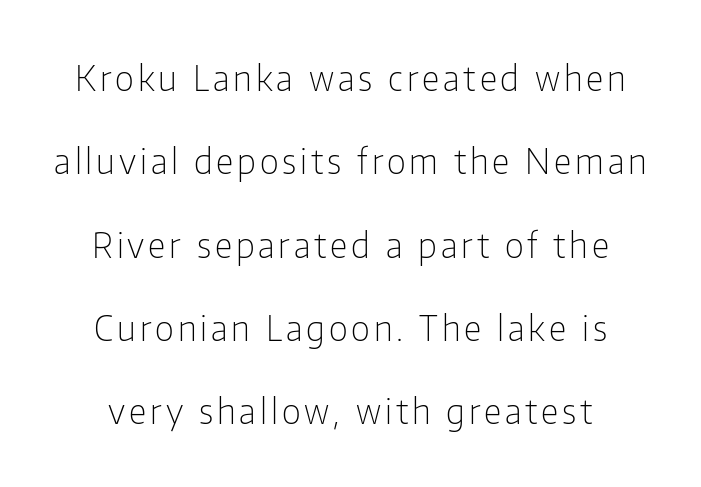
The image shows 35 px light, condensed sans-serif type, upright; set loose line spacing (2.38x), not underlined; low stroke contrast and a medium x-height.
